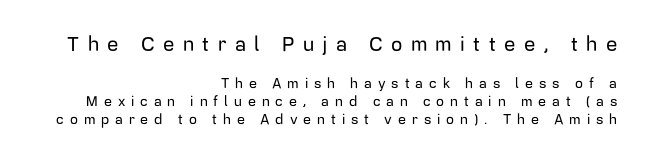
The image shows 20 px text type, upright; set right-aligned, normal line spacing (1.29x), unusually wide letter spacing (+0.42 em), not underlined; the first (top) block is 1.43x larger.
